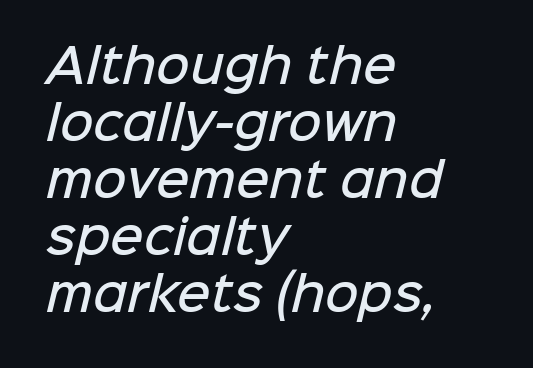
Letter spacing: default. Horizontal alignment here is leftward, the default for most running prose. The glyphs have the mass of a demibold cut, below bold. Each letter keeps its own natural width here, so spacing adapts to shape. Just letters on the line, the space beneath them empty.
